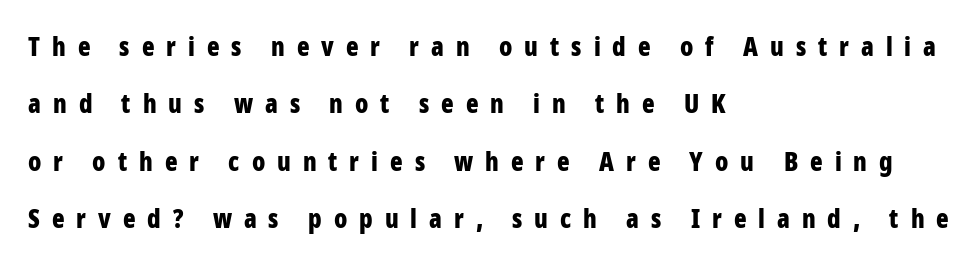
Q: Is the text bold? A: Yes.
Q: Is the text italic (slanted)? A: No, it is upright.
Q: Is the text underlined? A: No.
Q: How is the paragraph aligned? A: Left-aligned.
Q: Is the spacing between letters normal or unusually wide? A: Unusually wide.
Q: Is the spacing between lines tight, normal or loose? A: Loose.
